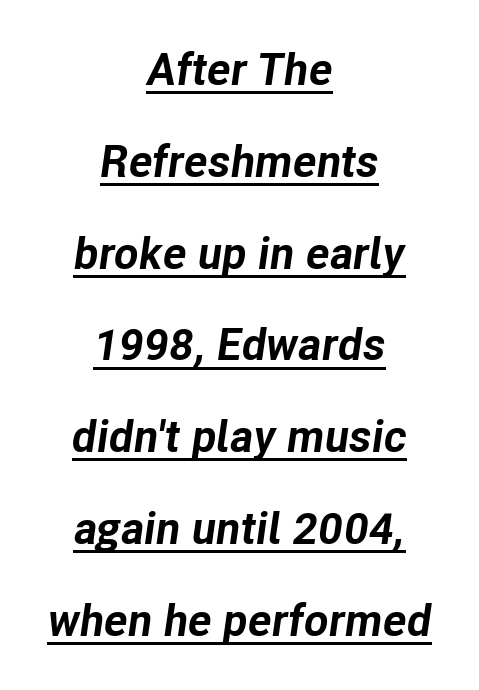
The image shows 45 px bold type, italic (leaning right); set centered, loose line spacing (2.04x), normal letter spacing, underlined; low stroke contrast and a medium x-height.
